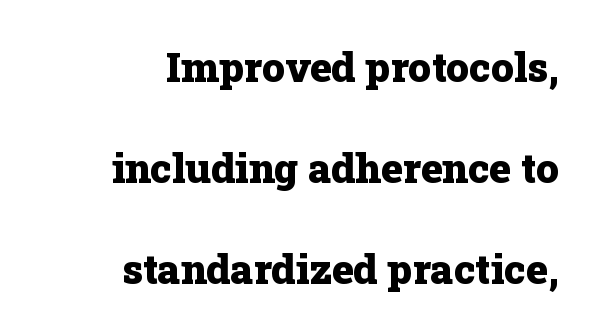
Typesetter's note: full bold, strokes at maximum text heaviness. The lines are quadded right. Is this a sans? No — the strokes have serifs. Is there any slant? The stems are plumb. The face used here is proportionally spaced, like ordinary book or web type. No word sits above an underline.
